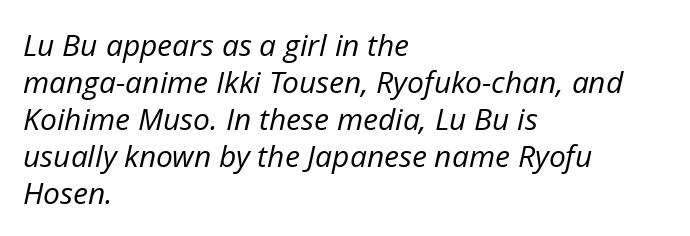
The image shows 30 px regular-weight type, italic (leaning right); set left-aligned, line spacing 1.23x, normal letter spacing, not underlined; low stroke contrast and a medium x-height.
